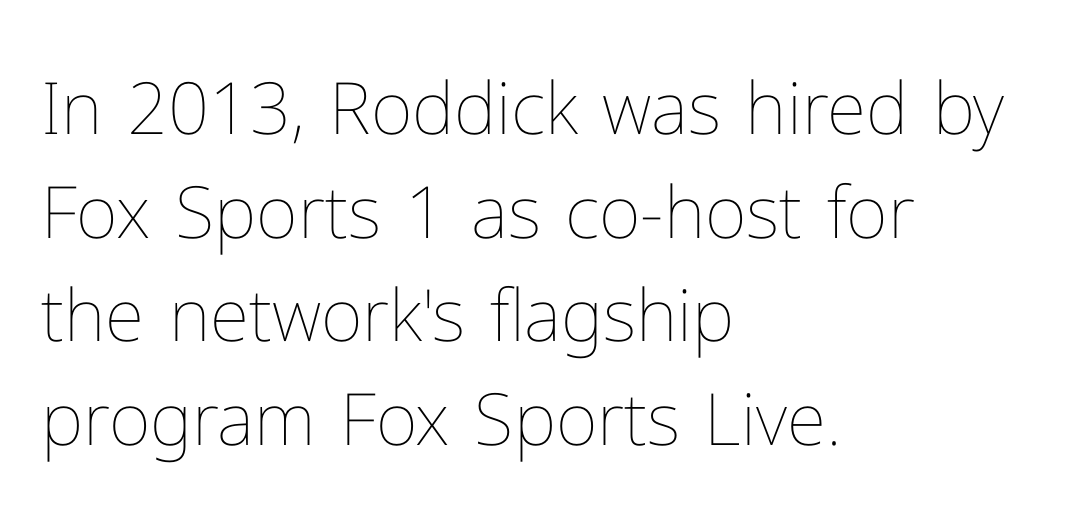
The image shows 72 px thin type, upright; set left-aligned, normal line spacing (1.44x), normal letter spacing, not underlined; low stroke contrast and a medium x-height.
